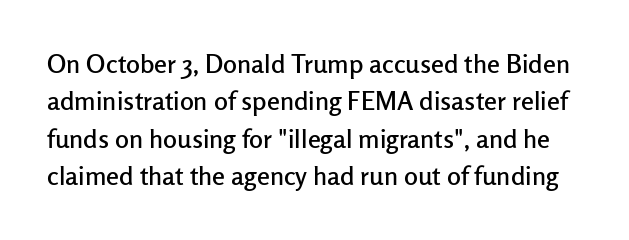
{"italic": "no", "underline": "no", "line_spacing": "normal", "line_spacing_ratio": 1.44, "letter_spacing": "normal", "letter_spacing_em": 0.0, "glyph_px": 26}
